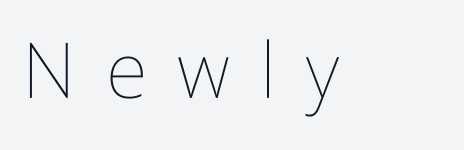
The image shows 77 px thin, condensed type, upright; set unusually wide letter spacing (+0.39 em), not underlined; low stroke contrast and a medium x-height.
